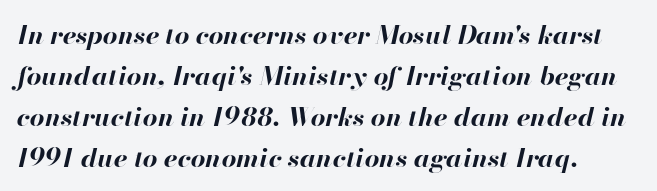
{"italic": "yes", "lean": "right", "slant_degrees": 13, "bold": "yes", "underline": "no", "align": "left", "line_spacing": "normal", "line_spacing_ratio": 1.58, "letter_spacing": "normal", "letter_spacing_em": 0.0, "glyph_px": 26}
